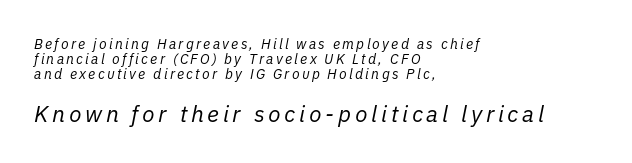
{"italic": "yes", "lean": "right", "slant_degrees": 11, "bold": "no", "underline": "no", "align": "left", "line_spacing": "tight", "line_spacing_ratio": 1.08, "larger_block": "second", "size_ratio": 1.64, "glyph_px": 23}
